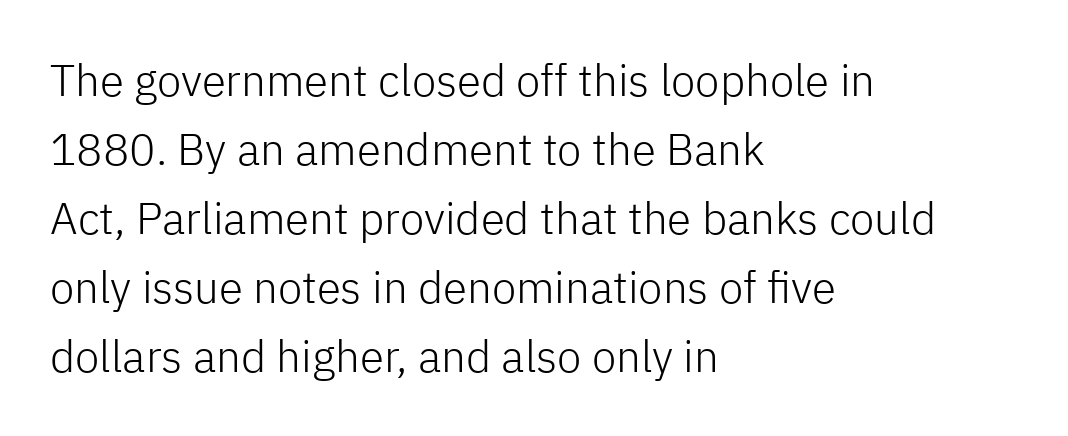
The image shows 44 px light sans-serif type, upright; set left-aligned, normal line spacing (1.57x), normal letter spacing, not underlined; low stroke contrast and a medium x-height.
